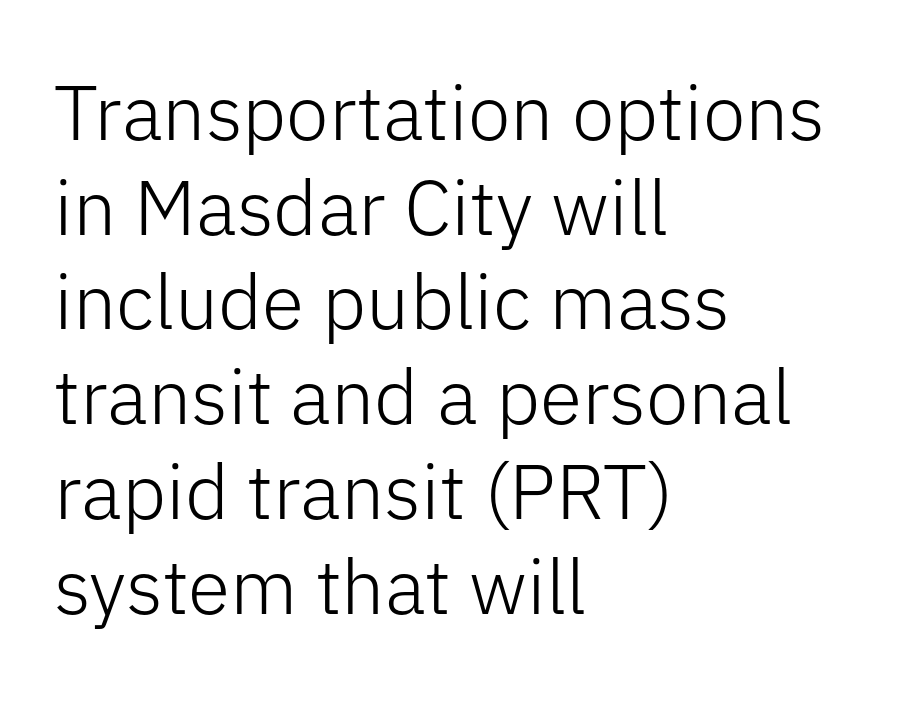
{"serif": "no", "italic": "no", "bold": "no", "weight": "light", "width": "normal", "stroke_contrast": "low", "x_height": "medium", "monospaced": "no", "underline": "no", "align": "left", "line_spacing_ratio": 1.23, "letter_spacing": "normal", "letter_spacing_em": 0.0, "glyph_px": 77}
